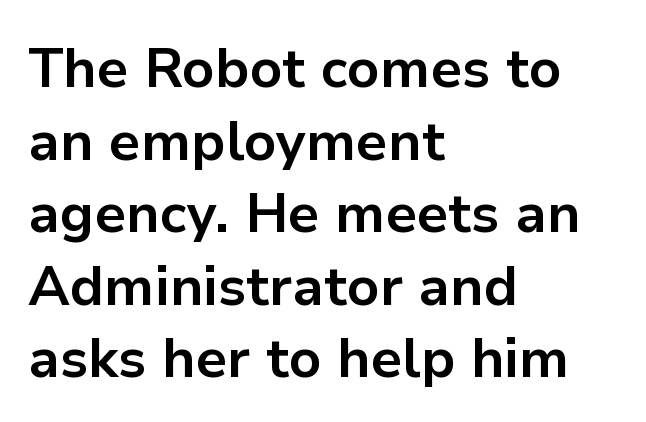
{"serif": "no", "italic": "no", "bold": "yes", "weight": "bold", "width": "normal", "stroke_contrast": "low", "x_height": "medium", "monospaced": "no", "underline": "no", "align": "left", "line_spacing": "normal", "line_spacing_ratio": 1.32, "letter_spacing": "normal", "letter_spacing_em": 0.0, "glyph_px": 55}
